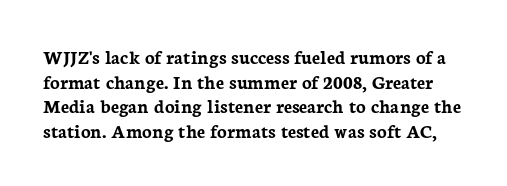
Q: Is the text bold? A: Yes.
Q: Is the text italic (slanted)? A: No, it is upright.
Q: Is the text underlined? A: No.
Q: Is the spacing between letters normal or unusually wide? A: Normal.
